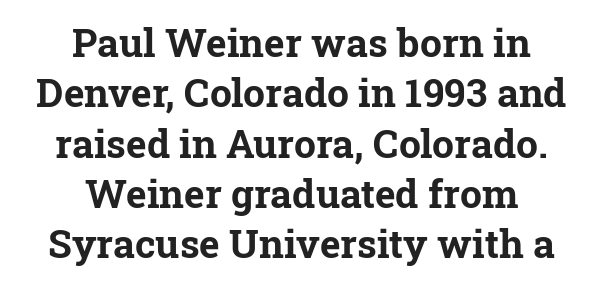
Q: Is the text bold? A: Yes.
Q: Is the text italic (slanted)? A: No, it is upright.
Q: Is the typeface a serif or a sans-serif typeface? A: Serif.
Q: Is the text underlined? A: No.
Q: How is the paragraph aligned? A: Centered.
Q: Is the spacing between letters normal or unusually wide? A: Normal.
Q: Is the spacing between lines tight, normal or loose? A: Normal.
Q: Width (condensed, normal, or wide)? A: Normal.
Q: Stroke contrast? A: Low.
Q: x-height? A: Medium.
Q: Monospaced? A: No.
